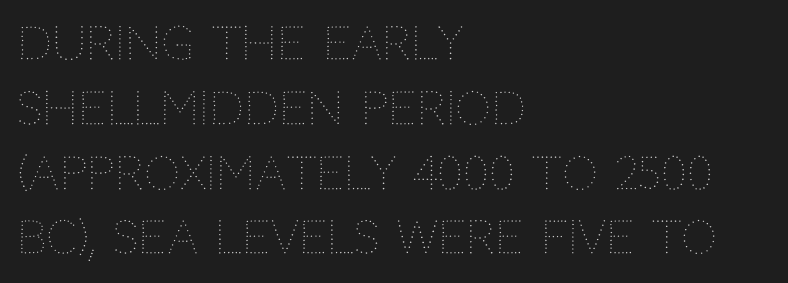
The image shows 45 px thin type, upright; set left-aligned, normal line spacing (1.44x), normal letter spacing, not underlined; medium stroke contrast and a large x-height.
